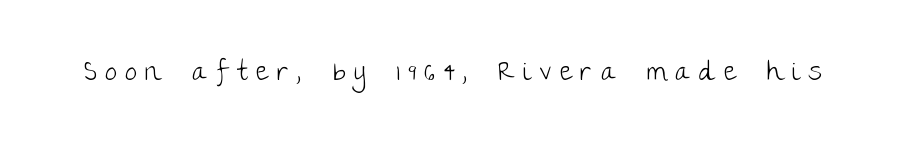
The image shows 27 px text type, upright; set unusually wide letter spacing (+0.32 em), not underlined.
